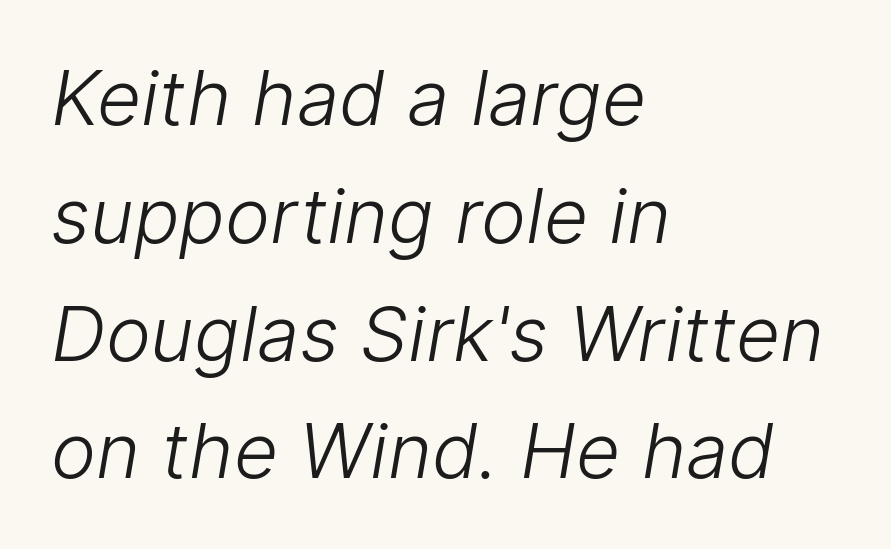
Is this a fixed-width face? No — the glyphs have proportional, varying widths. A sans-serif font was chosen for this passage. On a weight scale, this lands at 450 or below. Visually the block forms a straight wall on the left and a jagged coastline on the right.
